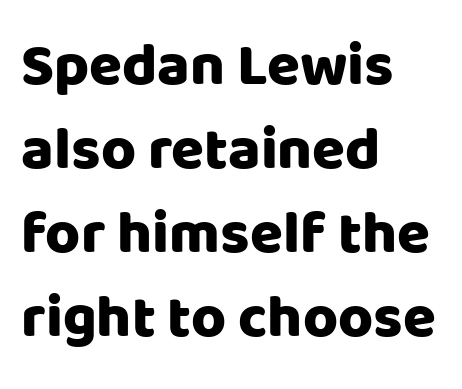
Q: Is the text bold? A: Yes.
Q: Is the text italic (slanted)? A: No, it is upright.
Q: Is the typeface a serif or a sans-serif typeface? A: Sans-serif.
Q: Is the text underlined? A: No.
Q: How is the paragraph aligned? A: Left-aligned.
Q: Is the spacing between letters normal or unusually wide? A: Normal.
Q: Is the spacing between lines tight, normal or loose? A: Normal.
Q: Width (condensed, normal, or wide)? A: Normal.
Q: Stroke contrast? A: Low.
Q: x-height? A: Large.
Q: Monospaced? A: No.
